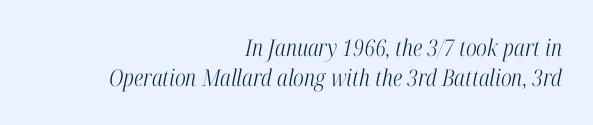
The zone under the glyphs is completely vacant. Tracking here is standard; glyphs follow each other at the usual distance. The passage shown is not bold in any degree. Horizontal bands of white between lines are of average thickness.
